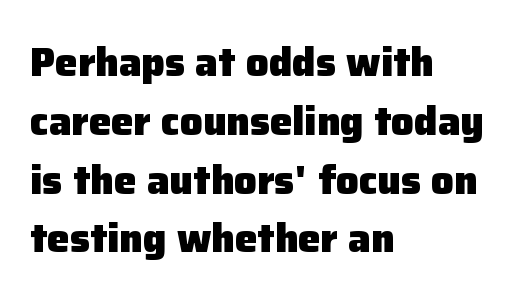
Is this a sans? Yes — the strokes have no serifs. Every character sits straight up, as roman type does. Strokes here are thick enough to call this a true bold. Note the varied advance widths — an 'i' is clearly narrower than an 'm'. Horizontal alignment here is leftward, the default for most running prose.
